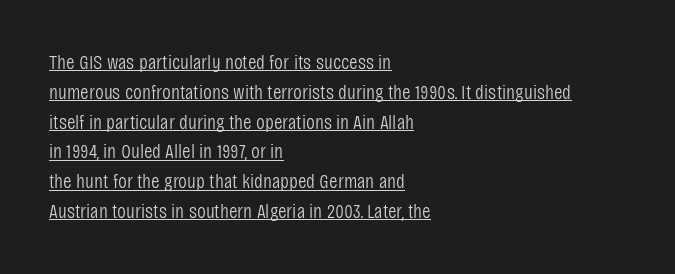
The image shows 21 px text type, upright; set left-aligned, normal line spacing (1.42x), normal letter spacing, underlined.
